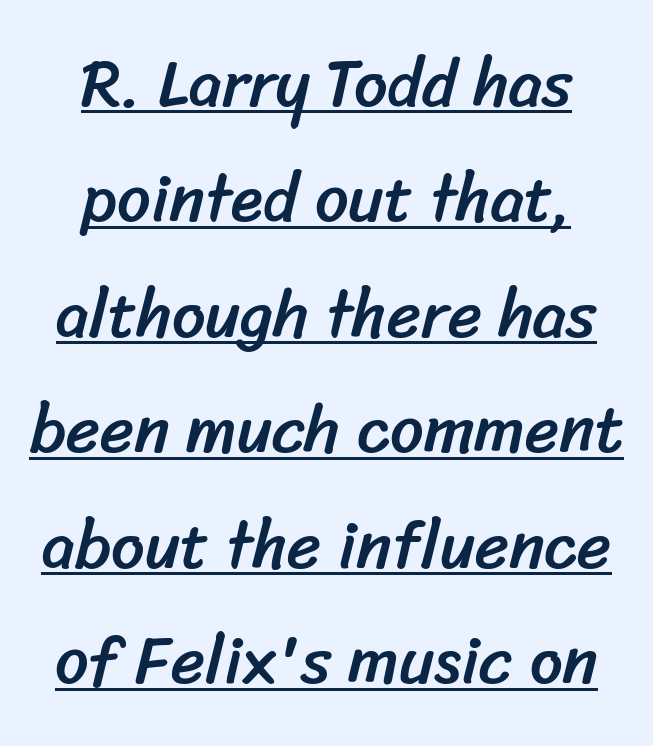
The image shows 66 px sans-serif type; set centered, line spacing 1.75x, normal letter spacing, underlined; low stroke contrast and a medium x-height.
